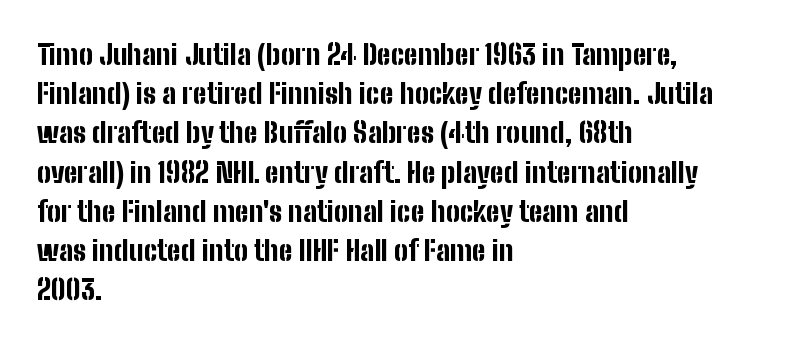
The image shows 28 px bold, condensed sans-serif type, upright; set left-aligned, normal line spacing (1.4x), normal letter spacing, not underlined; low stroke contrast and a medium x-height.
